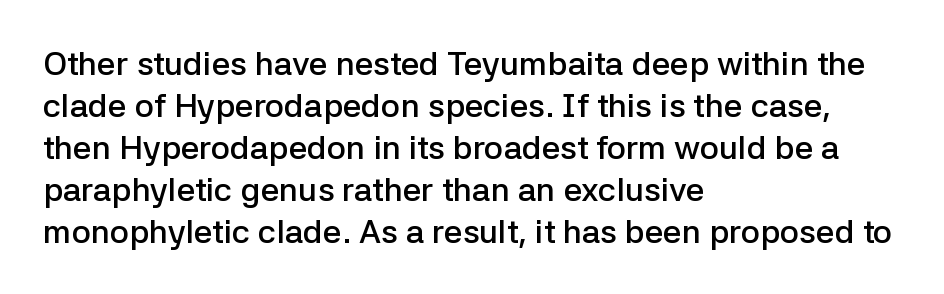
{"serif": "no", "italic": "no", "bold": "semi", "weight": "semibold", "width": "normal", "stroke_contrast": "low", "x_height": "medium", "monospaced": "no", "underline": "no", "align": "left", "line_spacing": "normal", "line_spacing_ratio": 1.27, "letter_spacing": "normal", "letter_spacing_em": 0.0, "glyph_px": 33}
